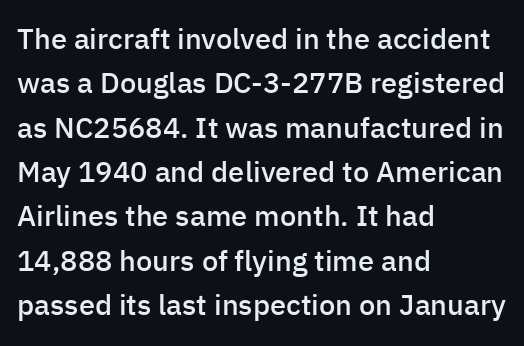
Q: Is the text bold? A: Semi-bold.
Q: Is the text italic (slanted)? A: No, it is upright.
Q: Is the typeface a serif or a sans-serif typeface? A: Sans-serif.
Q: Is the text underlined? A: No.
Q: How is the paragraph aligned? A: Left-aligned.
Q: Is the spacing between letters normal or unusually wide? A: Normal.
Q: Is the spacing between lines tight, normal or loose? A: Normal.
Q: Width (condensed, normal, or wide)? A: Normal.
Q: Stroke contrast? A: Low.
Q: x-height? A: Medium.
Q: Monospaced? A: No.
